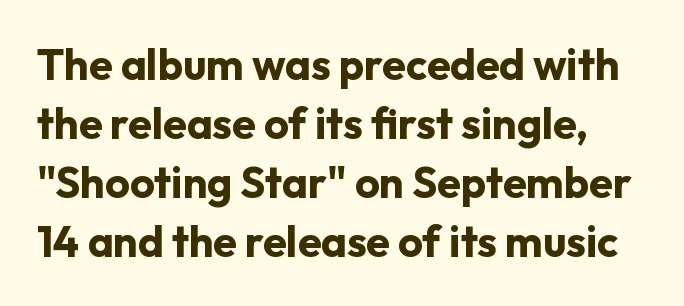
Q: Is the text bold? A: Yes.
Q: Is the text italic (slanted)? A: No, it is upright.
Q: Is the typeface a serif or a sans-serif typeface? A: Sans-serif.
Q: Is the text underlined? A: No.
Q: Is the spacing between letters normal or unusually wide? A: Normal.
Q: Is the spacing between lines tight, normal or loose? A: Normal.
Q: Width (condensed, normal, or wide)? A: Normal.
Q: Stroke contrast? A: Low.
Q: x-height? A: Medium.
Q: Monospaced? A: No.
